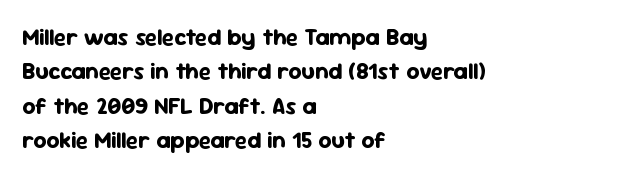
The image shows 23 px bold type, upright; set left-aligned, normal line spacing (1.5x), normal letter spacing, not underlined.
